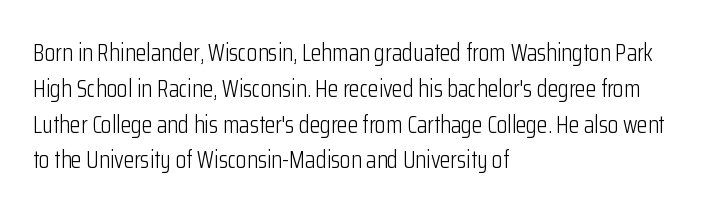
The setting favours the left margin, as ordinary paragraphs usually do. Upright lettering throughout. Letter spacing: default. No chunkiness to these letters — they're not bold.
